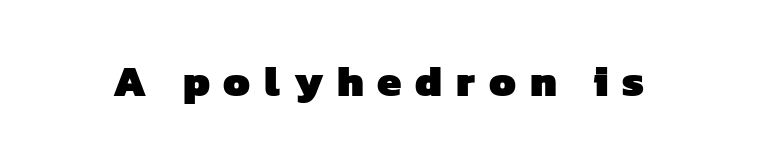
{"serif": "no", "bold": "yes", "weight": "heavy", "width": "normal", "stroke_contrast": "low", "x_height": "medium", "monospaced": "no", "underline": "no", "letter_spacing": "wide", "letter_spacing_em": 0.32, "glyph_px": 43}
